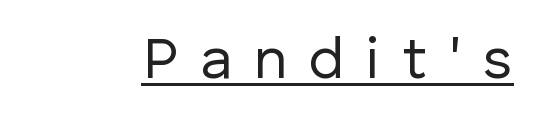
Q: Is the text bold? A: No.
Q: Is the text italic (slanted)? A: No, it is upright.
Q: Is the typeface a serif or a sans-serif typeface? A: Sans-serif.
Q: Is the text underlined? A: Yes.
Q: Is the spacing between letters normal or unusually wide? A: Unusually wide.
Q: Width (condensed, normal, or wide)? A: Normal.
Q: Stroke contrast? A: Low.
Q: x-height? A: Medium.
Q: Monospaced? A: No.
